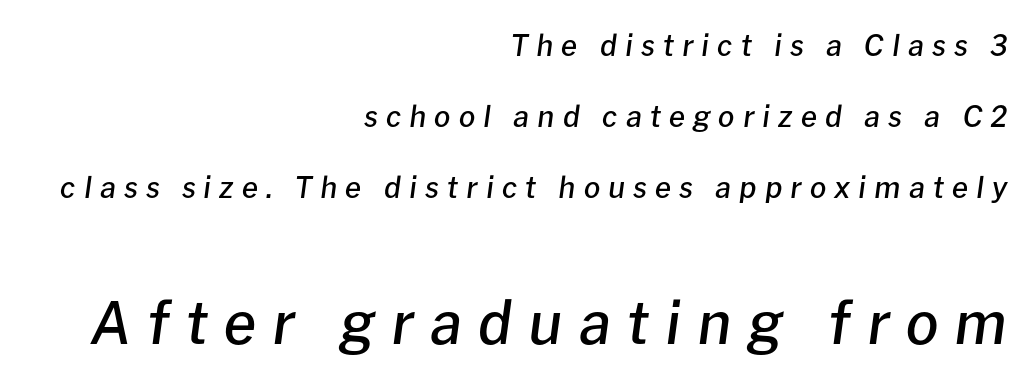
Q: Is the text bold? A: Semi-bold.
Q: Is the text italic (slanted)? A: Yes, it leans right by about 8 degrees.
Q: Is the text underlined? A: No.
Q: How is the paragraph aligned? A: Right-aligned.
Q: Is the spacing between letters normal or unusually wide? A: Unusually wide.
Q: Is the spacing between lines tight, normal or loose? A: Loose.
Q: Which block of text is set in a larger size, the first (top) or the second (bottom)? A: The second (bottom) one.
Q: Width (condensed, normal, or wide)? A: Normal.
Q: Stroke contrast? A: Low.
Q: x-height? A: Medium.
Q: Monospaced? A: No.
